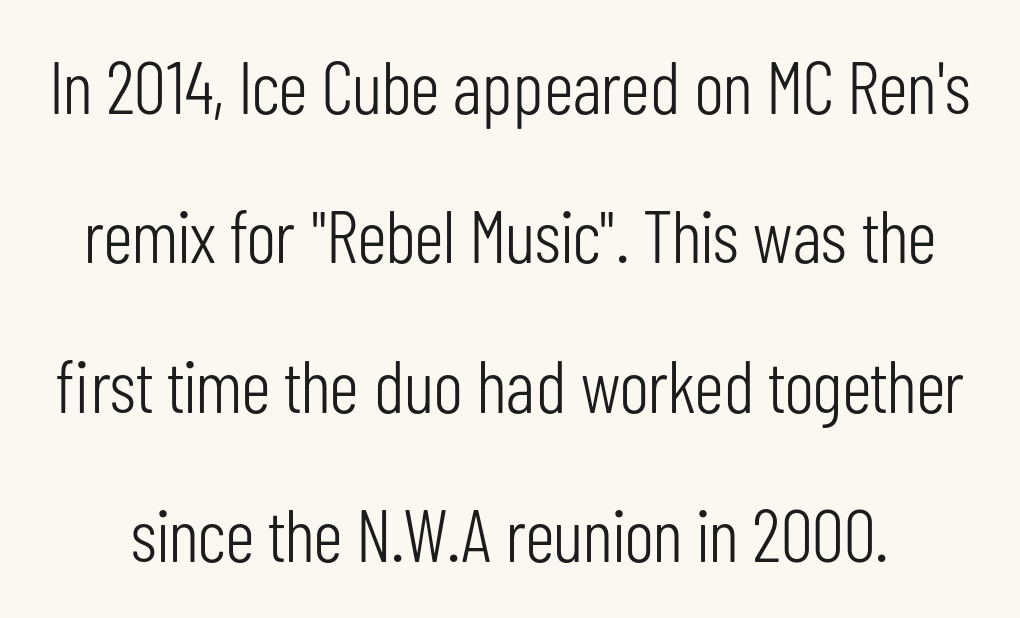
{"serif": "no", "italic": "no", "bold": "no", "weight": "light", "width": "condensed", "stroke_contrast": "low", "x_height": "medium", "monospaced": "no", "underline": "no", "line_spacing": "loose", "line_spacing_ratio": 2.02, "letter_spacing": "normal", "letter_spacing_em": 0.0, "glyph_px": 74}
